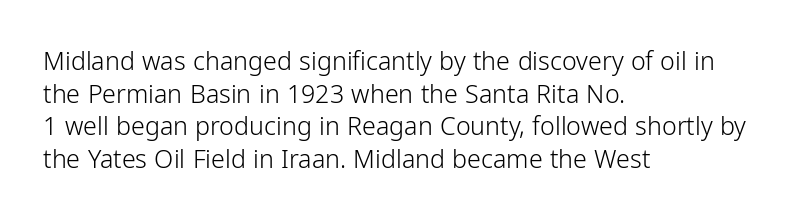
The image shows 25 px text type, upright; set left-aligned, normal line spacing (1.31x), normal letter spacing, not underlined.
